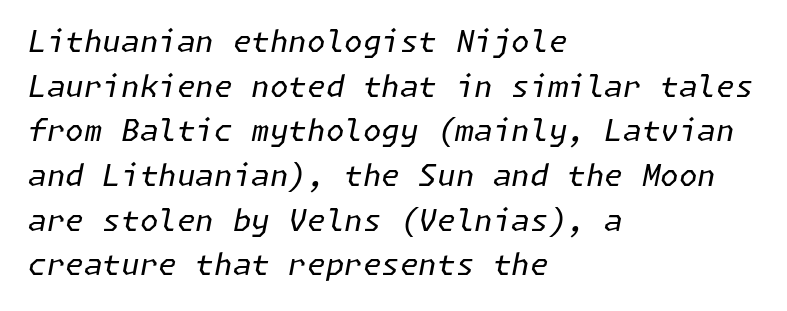
Plain, unruled lines of type. Designer's note — italics engaged. Is the stroke heavy? The answer is a plain regular-or-lighter. Line beginnings align vertically; line endings do not. Does extra space separate the letters? No, they use regular spacing.
